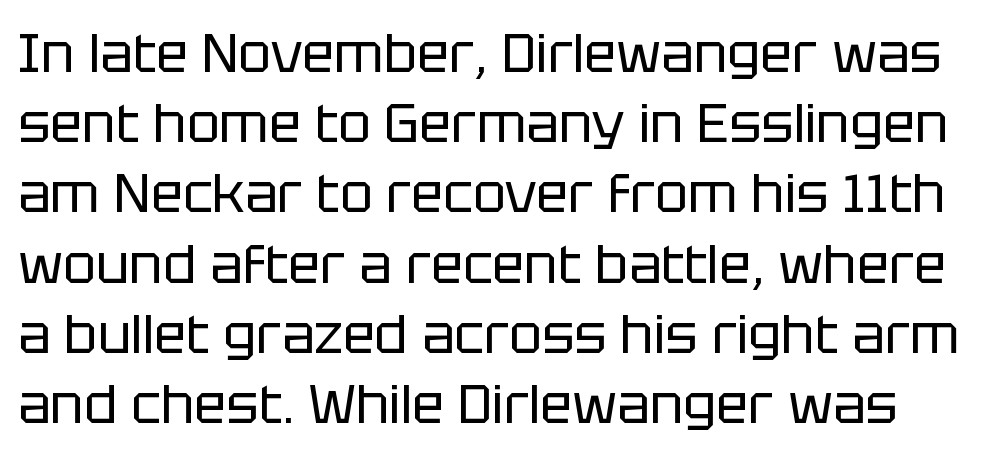
Q: Is the text bold? A: No.
Q: Is the text italic (slanted)? A: No, it is upright.
Q: Is the typeface a serif or a sans-serif typeface? A: Sans-serif.
Q: Is the text underlined? A: No.
Q: Is the spacing between letters normal or unusually wide? A: Normal.
Q: Is the spacing between lines tight, normal or loose? A: Normal.
Q: Width (condensed, normal, or wide)? A: Normal.
Q: Stroke contrast? A: Low.
Q: x-height? A: Large.
Q: Monospaced? A: No.
